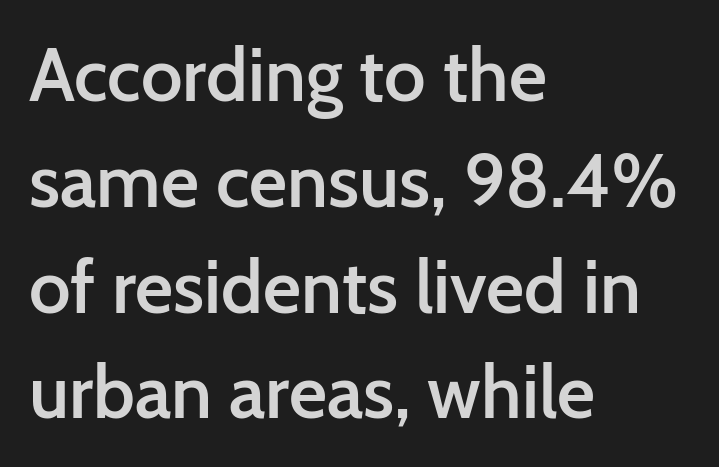
The image shows 74 px semibold sans-serif type, upright; set left-aligned, normal line spacing (1.43x), normal letter spacing, not underlined; low stroke contrast and a medium x-height.
